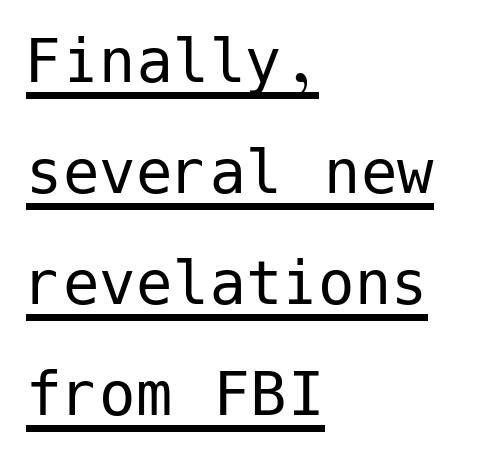
Q: Is the text bold? A: No.
Q: Is the text italic (slanted)? A: No, it is upright.
Q: Is the typeface a serif or a sans-serif typeface? A: Sans-serif.
Q: Is the text underlined? A: Yes.
Q: How is the paragraph aligned? A: Left-aligned.
Q: Is the spacing between letters normal or unusually wide? A: Normal.
Q: Is the spacing between lines tight, normal or loose? A: Normal.
Q: Width (condensed, normal, or wide)? A: Normal.
Q: Stroke contrast? A: Low.
Q: x-height? A: Medium.
